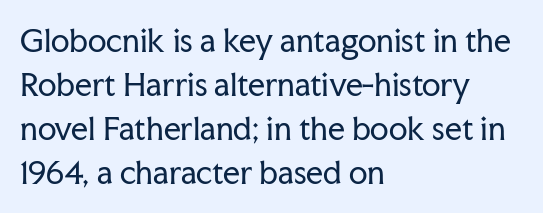
Q: Is the text bold? A: No.
Q: Is the text italic (slanted)? A: No, it is upright.
Q: Is the typeface a serif or a sans-serif typeface? A: Serif.
Q: Is the text underlined? A: No.
Q: How is the paragraph aligned? A: Left-aligned.
Q: Is the spacing between letters normal or unusually wide? A: Normal.
Q: Is the spacing between lines tight, normal or loose? A: Normal.
Q: Width (condensed, normal, or wide)? A: Normal.
Q: Stroke contrast? A: Low.
Q: x-height? A: Medium.
Q: Monospaced? A: No.
